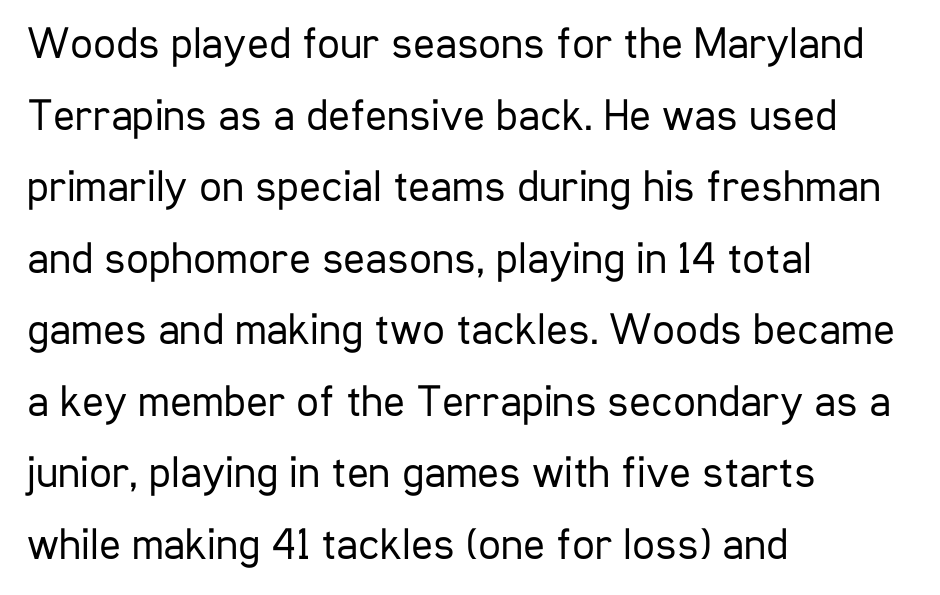
The image shows 45 px regular-weight, condensed sans-serif type, upright; set left-aligned, normal line spacing (1.59x), normal letter spacing, not underlined; low stroke contrast and a medium x-height.
